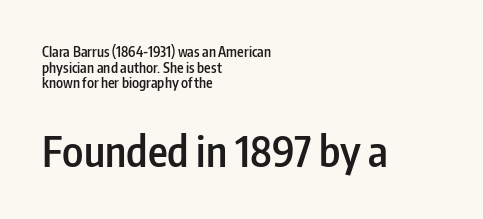
Firm but not heavy-handed strokes: this text is semibold. The space between consecutive lines is stingy. Each letter keeps its own natural width here, so spacing adapts to shape. Ordinary non-slanted type is in use.
